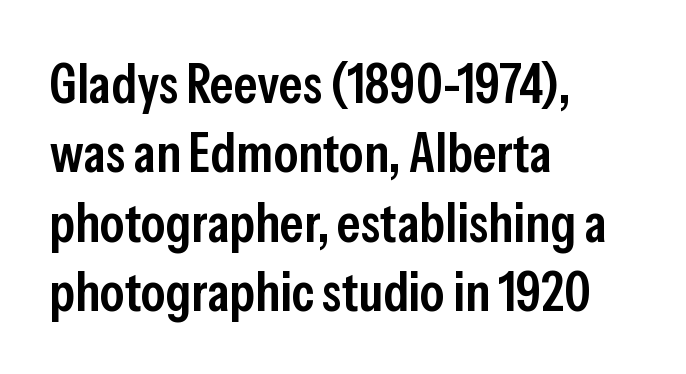
Q: Is the text bold? A: Semi-bold.
Q: Is the text italic (slanted)? A: No, it is upright.
Q: Is the typeface a serif or a sans-serif typeface? A: Sans-serif.
Q: Is the text underlined? A: No.
Q: How is the paragraph aligned? A: Left-aligned.
Q: Is the spacing between letters normal or unusually wide? A: Normal.
Q: Is the spacing between lines tight, normal or loose? A: Normal.
Q: Width (condensed, normal, or wide)? A: Condensed.
Q: Stroke contrast? A: Low.
Q: x-height? A: Medium.
Q: Monospaced? A: No.
